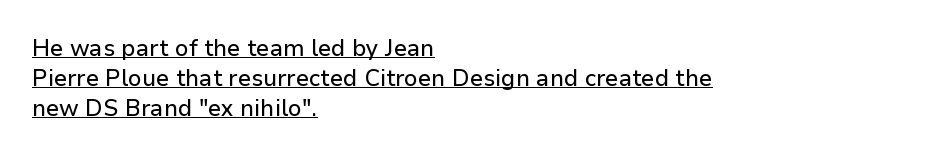
Q: Is the text italic (slanted)? A: No, it is upright.
Q: Is the text underlined? A: Yes.
Q: How is the paragraph aligned? A: Left-aligned.
Q: Is the spacing between letters normal or unusually wide? A: Normal.
Q: Is the spacing between lines tight, normal or loose? A: Normal.
